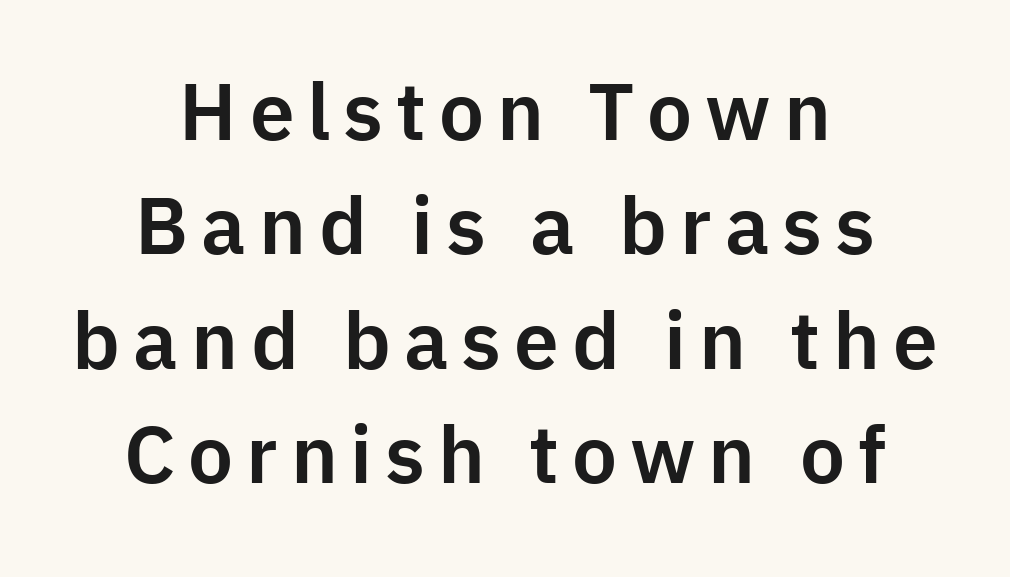
The string is rendered with underlining switched off. Each letter keeps its own natural width here, so spacing adapts to shape. The rendering uses a moderate line-height, typical for paragraphs. These lines were composed using upright roman letters. These lines stack symmetrically, like a column narrowing and widening about its center.
